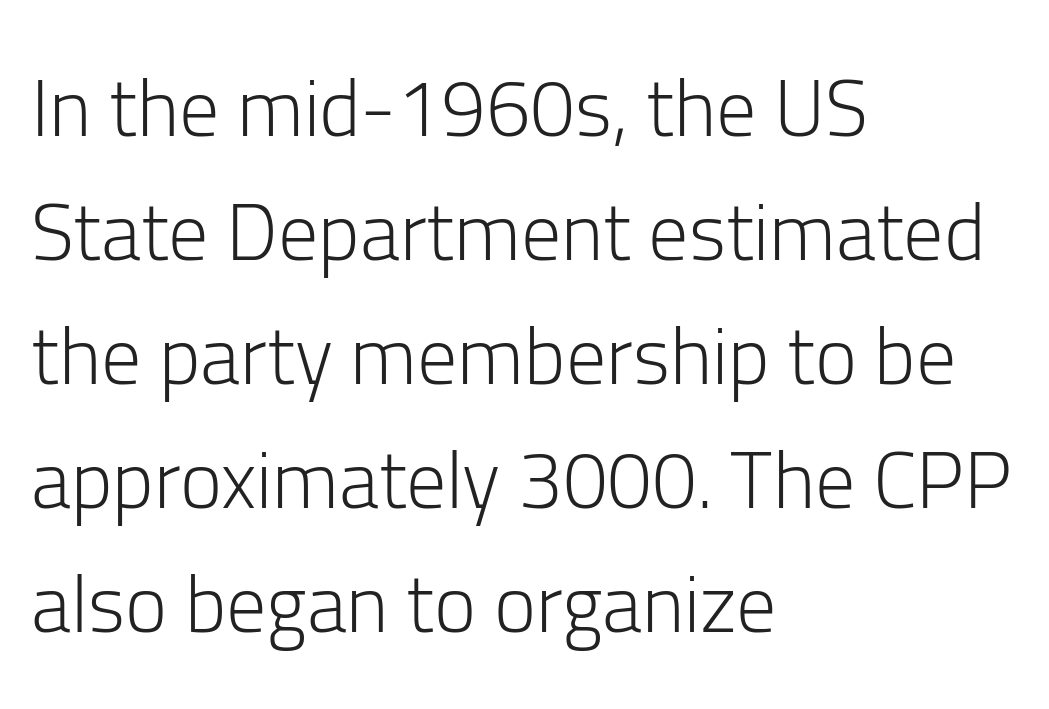
Q: Is the text bold? A: No.
Q: Is the text italic (slanted)? A: No, it is upright.
Q: Is the typeface a serif or a sans-serif typeface? A: Sans-serif.
Q: Is the text underlined? A: No.
Q: How is the paragraph aligned? A: Left-aligned.
Q: Is the spacing between letters normal or unusually wide? A: Normal.
Q: Is the spacing between lines tight, normal or loose? A: Normal.
Q: Width (condensed, normal, or wide)? A: Normal.
Q: Stroke contrast? A: Low.
Q: x-height? A: Medium.
Q: Monospaced? A: No.
